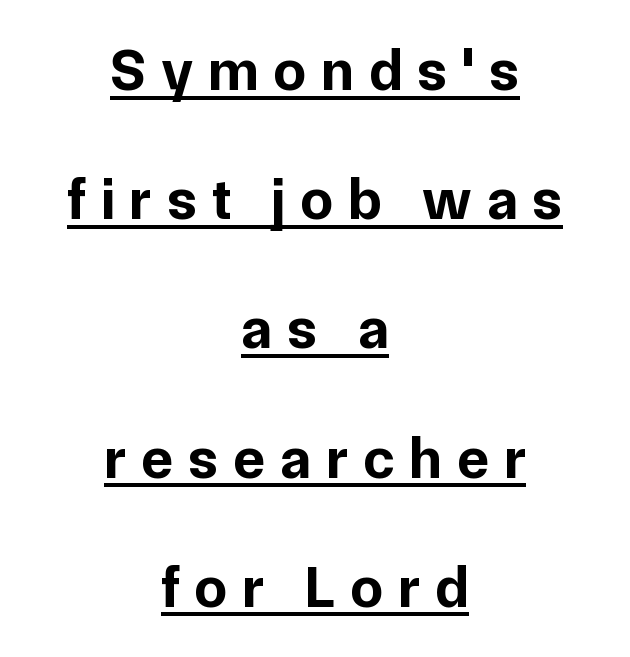
{"serif": "no", "italic": "no", "bold": "yes", "weight": "bold", "width": "normal", "stroke_contrast": "low", "x_height": "medium", "monospaced": "no", "underline": "yes", "align": "center", "line_spacing": "loose", "line_spacing_ratio": 2.19, "letter_spacing": "wide", "letter_spacing_em": 0.25, "glyph_px": 59}
